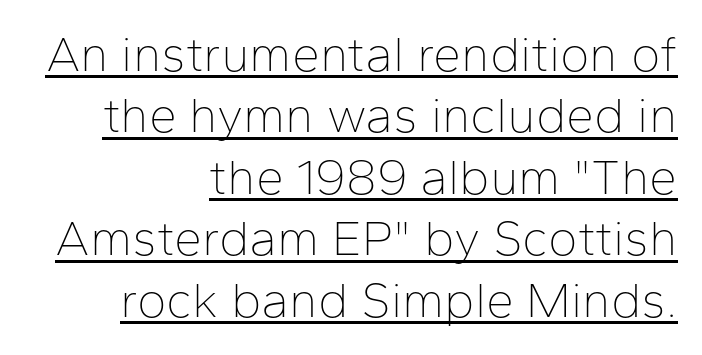
{"serif": "no", "italic": "no", "bold": "no", "weight": "thin", "width": "normal", "stroke_contrast": "low", "x_height": "medium", "monospaced": "no", "underline": "yes", "align": "right", "line_spacing_ratio": 1.23, "letter_spacing": "normal", "letter_spacing_em": 0.0, "glyph_px": 50}
